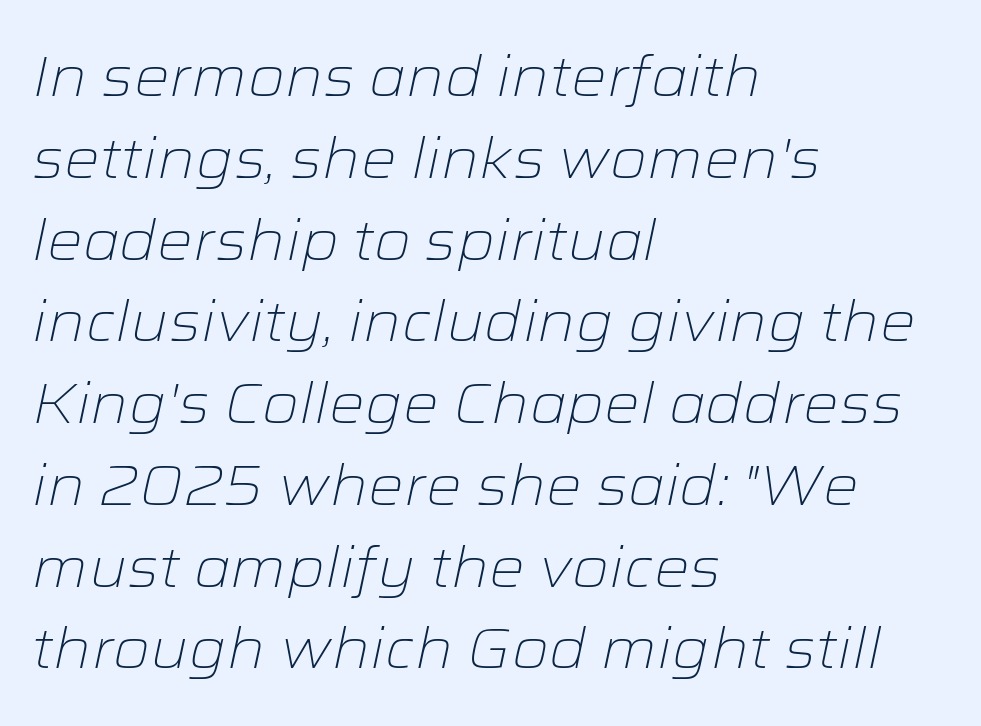
Proportional: the letters do not fall into vertical columns. The typeface has the unassuming heft of standard copy or less. These lines keep a tight, regular rhythm from letter to letter. Tall strokes in this sample are angled rather than plumb. No word sits above an underline.
